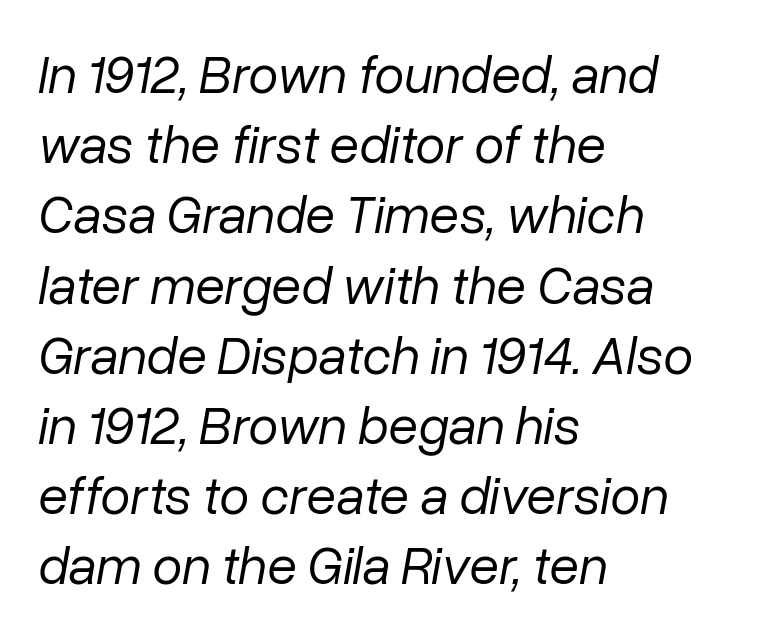
{"italic": "yes", "lean": "right", "slant_degrees": 10, "bold": "no", "weight": "regular", "width": "normal", "stroke_contrast": "low", "x_height": "medium", "monospaced": "no", "underline": "no", "align": "left", "line_spacing": "normal", "line_spacing_ratio": 1.3, "letter_spacing": "normal", "letter_spacing_em": 0.0, "glyph_px": 54}
